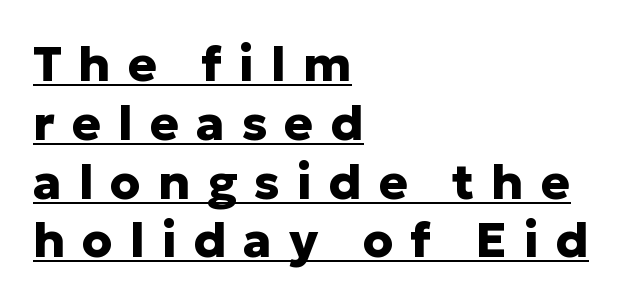
The image shows 49 px heavy sans-serif type, upright; set left-aligned, line spacing 1.2x, unusually wide letter spacing (+0.34 em), underlined; low stroke contrast and a medium x-height.
